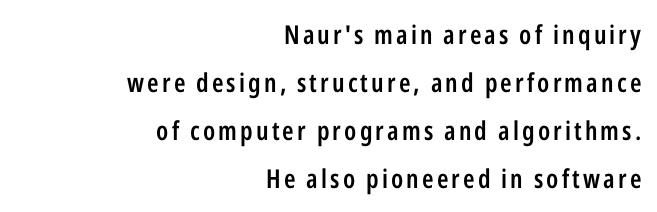
The font is running at a semibold setting, under full bold. Decoration check: the copy has no underline. Teacher's note: observe the even right margin — that is flush-right alignment. Posture: vertical.
